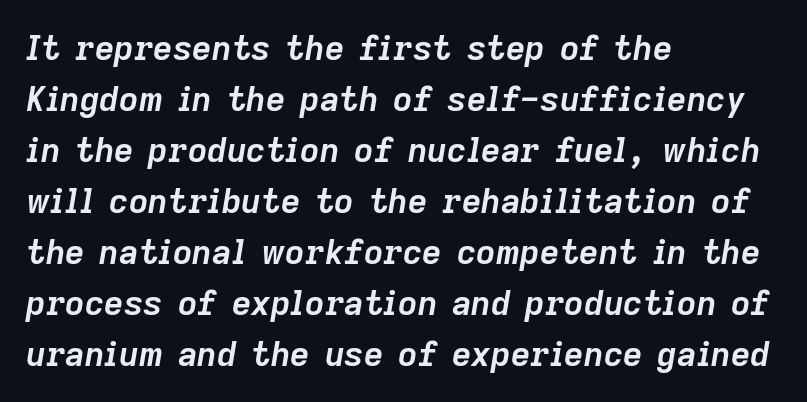
{"italic": "yes", "lean": "right", "slant_degrees": 9, "bold": "yes", "weight": "semibold", "width": "normal", "stroke_contrast": "low", "x_height": "medium", "monospaced": "no", "underline": "no", "align": "left", "line_spacing": "normal", "line_spacing_ratio": 1.5, "letter_spacing": "normal", "letter_spacing_em": 0.0, "glyph_px": 34}
